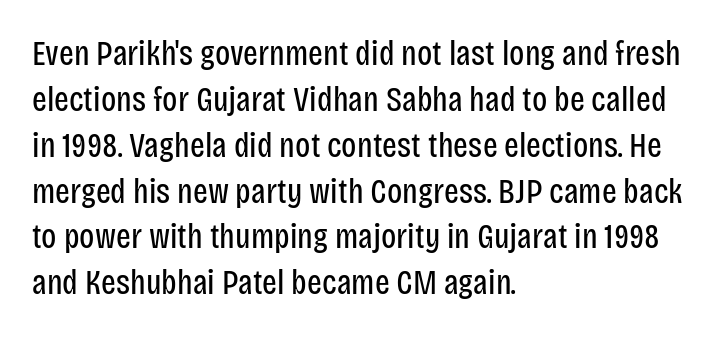
How are the letters spaced? Ordinarily, with no added tracking. The ragged edge is on the right, which tells us the setting is flush left. One glance says typical: line gaps are just what's usual. Stroke terminals: plain, sans-serif. Quick note: not italic, upright.
